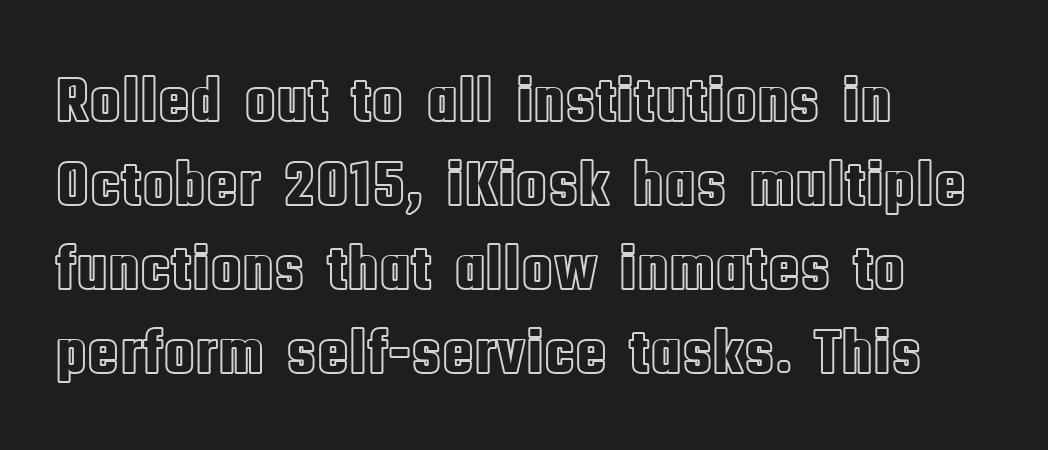
Q: Is the text italic (slanted)? A: No, it is upright.
Q: Is the text underlined? A: No.
Q: How is the paragraph aligned? A: Left-aligned.
Q: Is the spacing between letters normal or unusually wide? A: Normal.
Q: Is the spacing between lines tight, normal or loose? A: Normal.
Q: Width (condensed, normal, or wide)? A: Condensed.
Q: x-height? A: Large.
Q: Monospaced? A: No.
